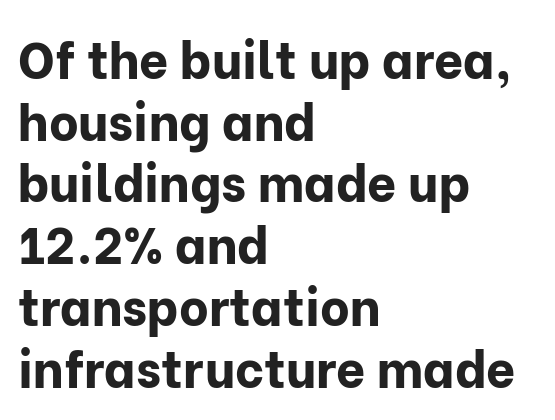
Each letter keeps its own natural width here, so spacing adapts to shape. Unmarked baselines from the first word to the last. The letters sit at their default tracking, neither squeezed nor spread. Is the block centered? No — it sits flush against the left margin. The letters carry no serifs — their stems end cleanly without finishing strokes.
